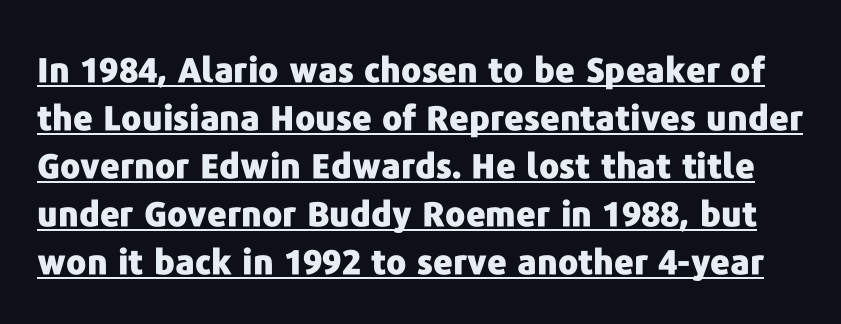
{"serif": "no", "italic": "no", "bold": "yes", "weight": "heavy", "width": "normal", "stroke_contrast": "low", "x_height": "medium", "monospaced": "no", "underline": "yes", "line_spacing": "normal", "line_spacing_ratio": 1.41, "letter_spacing": "normal", "letter_spacing_em": 0.0, "glyph_px": 34}
